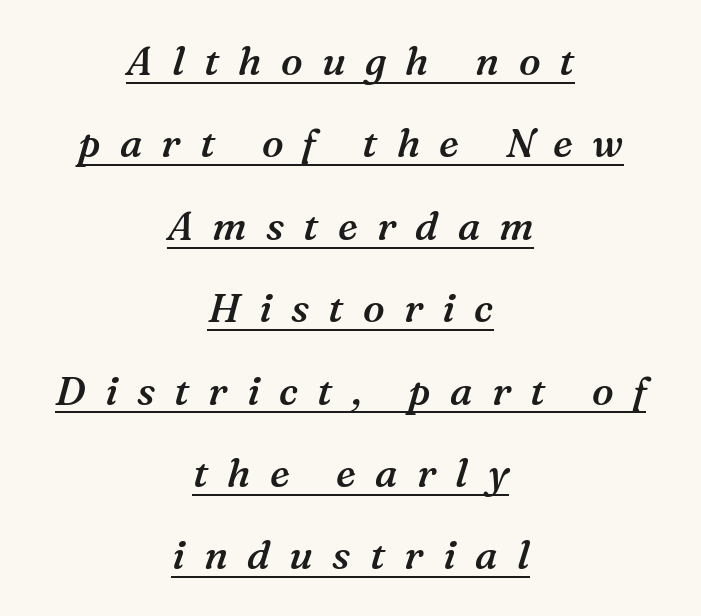
The lines are spread far apart with generous leading. One-word summary of the alignment: center. Each letter keeps its own natural width here, so spacing adapts to shape. Yep, those are serifs on the letters. Does the weight exceed regular? Yes, but only to semibold. The typography opts for an oblique posture over an upright one.
